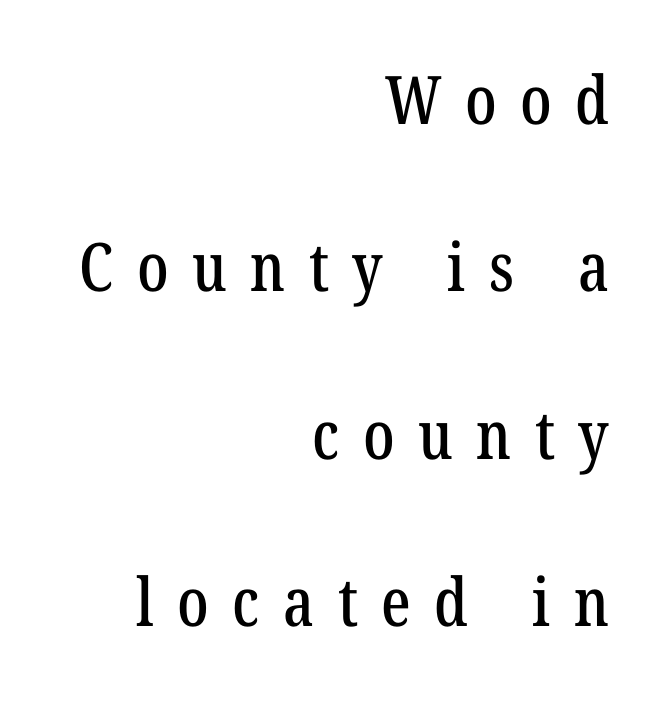
Q: Is the typeface a serif or a sans-serif typeface? A: Serif.
Q: Is the text underlined? A: No.
Q: How is the paragraph aligned? A: Right-aligned.
Q: Is the spacing between letters normal or unusually wide? A: Unusually wide.
Q: Is the spacing between lines tight, normal or loose? A: Loose.
Q: Width (condensed, normal, or wide)? A: Condensed.
Q: Stroke contrast? A: Low.
Q: x-height? A: Medium.
Q: Monospaced? A: No.
